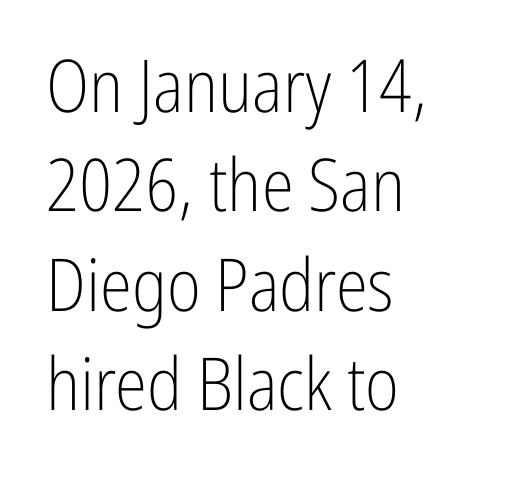
The image shows 73 px light, condensed sans-serif type, upright; set left-aligned, normal line spacing (1.36x), normal letter spacing, not underlined; low stroke contrast and a medium x-height.
